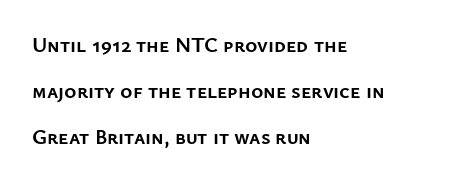
The image shows 21 px bold type, upright; set left-aligned, loose line spacing (2.18x), normal letter spacing, not underlined.
